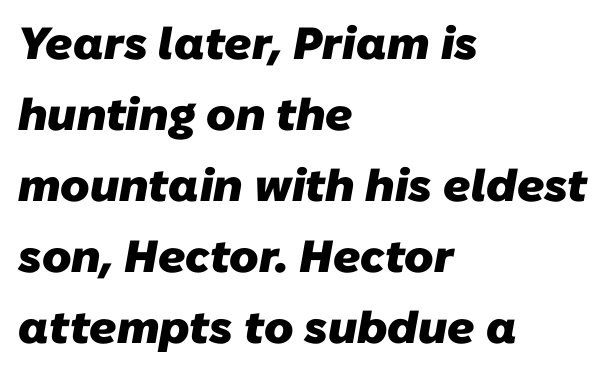
You could not count columns in this text — the font is proportionally spaced. Compared with typical body copy, the letter spacing here is the same. The designer left line spacing at the default. Every letter is thick-stroked: bold, no question.
